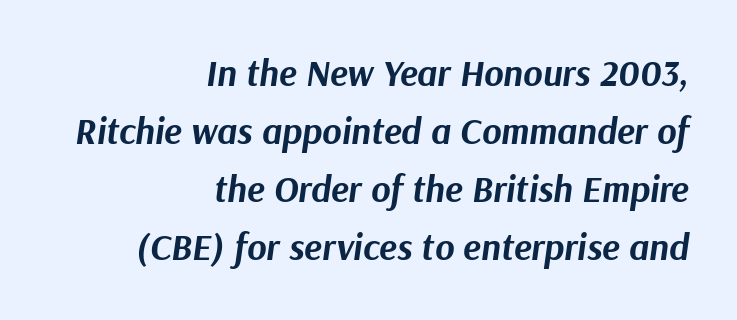
In terms of weight, the rendering is a true, heavy bold. Only glyphs here, with clear space below each row. Regular leading. The letters advance in unequal steps, a hallmark of proportional type. A student would call this right alignment; a typographer would say flush right, rag left. The specimen reads as italic at a glance.
